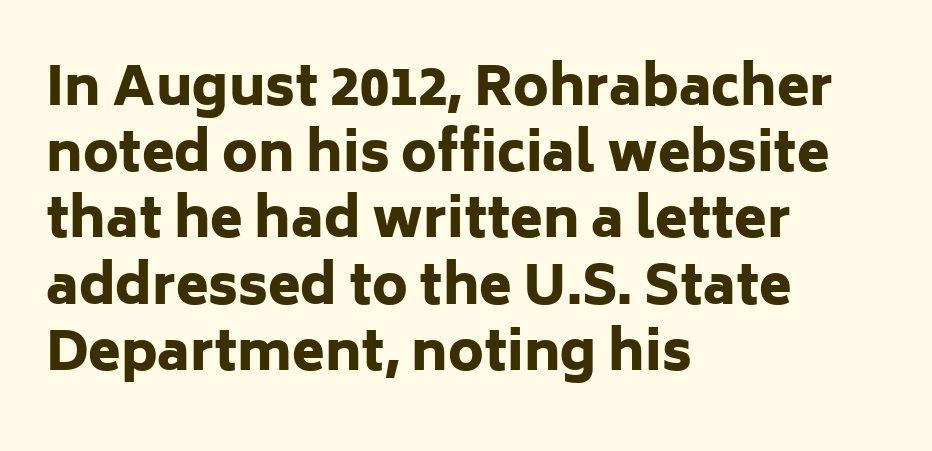
The image shows 53 px heavy sans-serif type, upright; set left-aligned, normal line spacing (1.25x), normal letter spacing, not underlined; low stroke contrast and a medium x-height.
